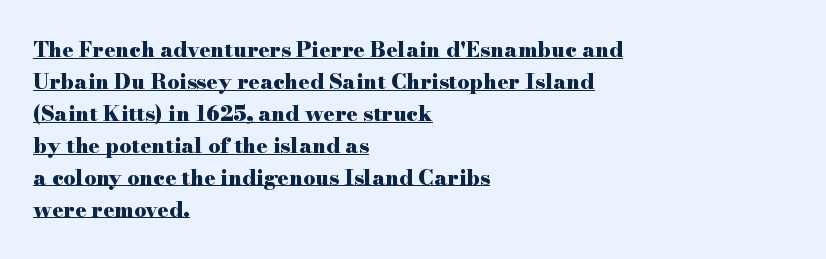
Compared with undecorated copy, this sample adds a rule below the words. This rendering uses left alignment, leaving the right contour irregular. Pretty heavy lettering here — definitely bold. Inter-character spacing is left at the font's built-in metrics. Vertical spacing — default.
